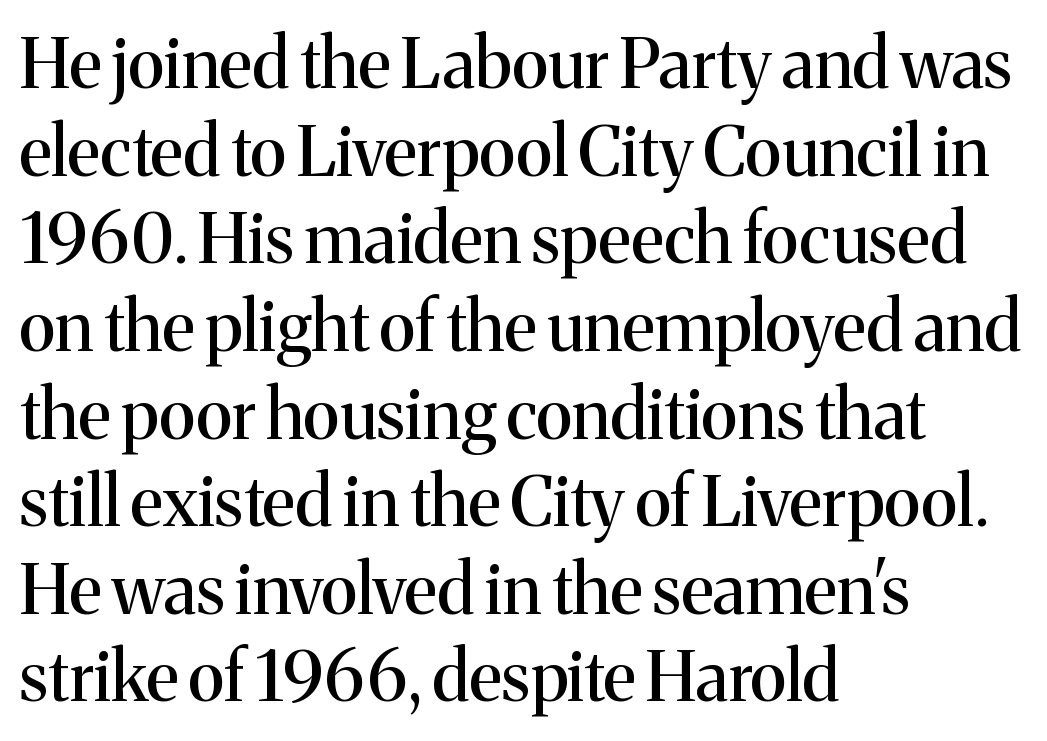
The type sits square on the baseline with zero lean. Serif or sans? Serif — the stroke terminals have little feet. No extra tracking has been applied to these lines. Here the designer chose a conventional face with non-uniform glyph widths. Descenders are the only things crossing below the line.
